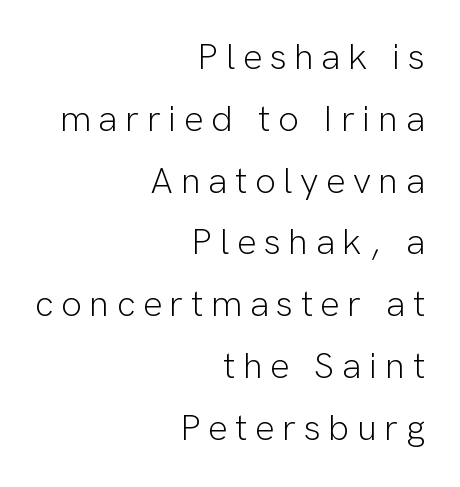
{"serif": "no", "italic": "no", "bold": "no", "weight": "light", "width": "normal", "stroke_contrast": "low", "x_height": "medium", "monospaced": "no", "underline": "no", "align": "right", "line_spacing": "normal", "line_spacing_ratio": 1.67, "letter_spacing": "wide", "letter_spacing_em": 0.2, "glyph_px": 37}
